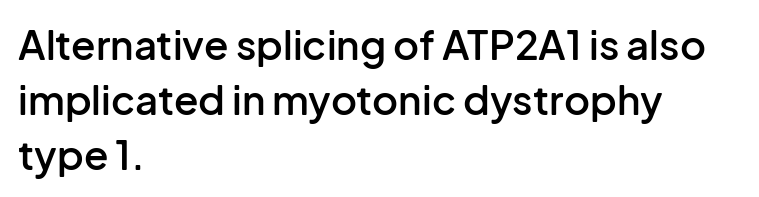
The designer went with a sans here, leaving each stem footless. Do the characters align in a grid? No, the font is proportional. The passage shown is not underscored anywhere. A typesetter would call this zero additional tracking.
